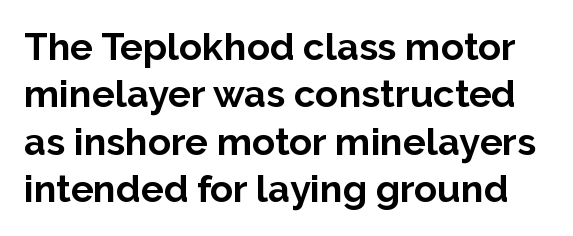
Here the designer chose a conventional face with non-uniform glyph widths. Interline gaps are of average width in this sample. The specimen omits any rule beneath the text block's lines. Font category for this specimen: sans-serif.
